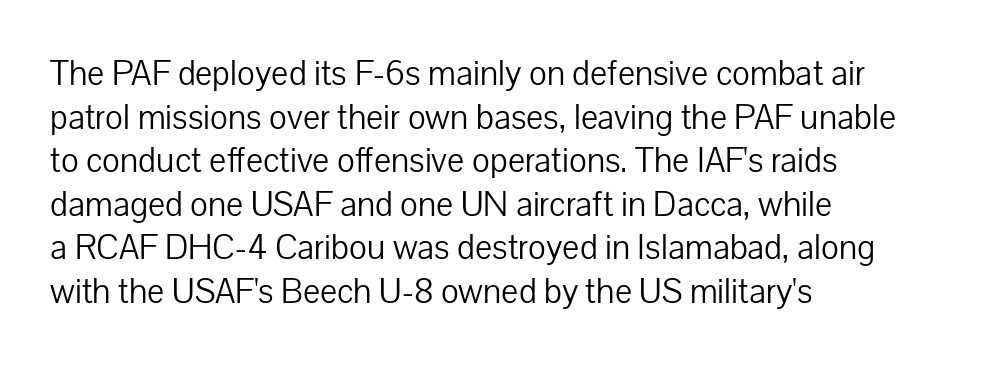
{"serif": "no", "italic": "no", "bold": "no", "weight": "light", "width": "normal", "stroke_contrast": "low", "x_height": "medium", "monospaced": "no", "underline": "no", "align": "left", "line_spacing_ratio": 1.21, "letter_spacing": "normal", "letter_spacing_em": 0.0, "glyph_px": 36}
